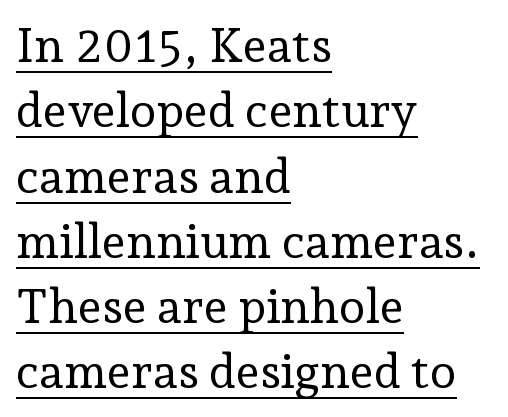
{"serif": "yes", "italic": "no", "bold": "no", "weight": "regular", "width": "normal", "stroke_contrast": "low", "x_height": "medium", "monospaced": "no", "underline": "yes", "align": "left", "line_spacing": "normal", "line_spacing_ratio": 1.36, "letter_spacing": "normal", "letter_spacing_em": 0.0, "glyph_px": 48}
